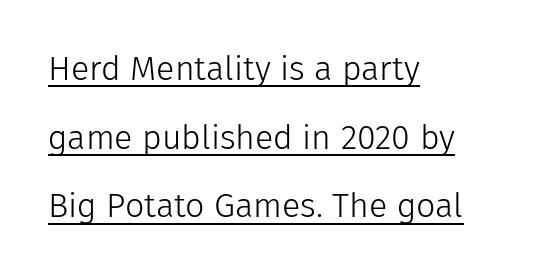
The image shows 34 px light sans-serif type, upright; set left-aligned, loose line spacing (2.02x), normal letter spacing, underlined; low stroke contrast and a medium x-height.
